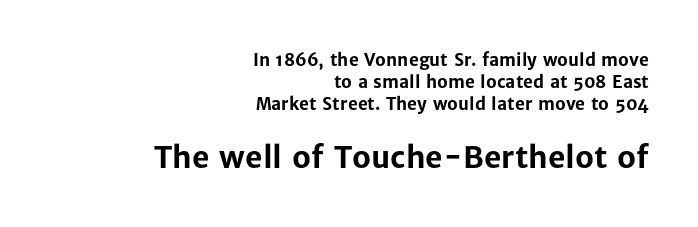
{"serif": "no", "italic": "no", "bold": "yes", "weight": "bold", "width": "normal", "stroke_contrast": "low", "x_height": "medium", "monospaced": "no", "underline": "no", "align": "right", "line_spacing": "normal", "line_spacing_ratio": 1.28, "letter_spacing": "normal", "letter_spacing_em": 0.0, "larger_block": "second", "size_ratio": 1.76, "glyph_px": 30}
